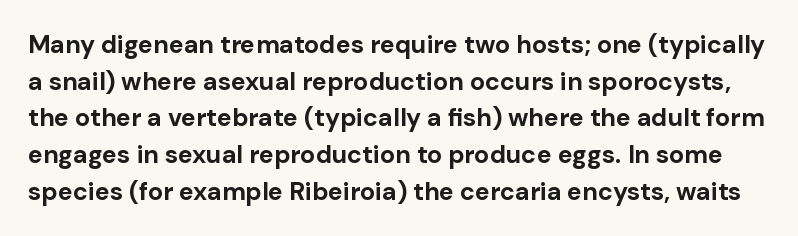
Typesetter's note: full bold, strokes at maximum text heaviness. The face used here is rendered with its standard letterfit. Baseline-to-baseline distance is the conventional proportion of letter height. Characters remain perfectly vertical along every line.
